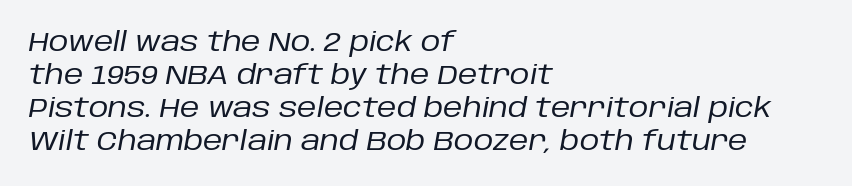
Q: Is the text bold? A: No.
Q: Is the text italic (slanted)? A: Yes, it leans right by about 10 degrees.
Q: Is the text underlined? A: No.
Q: How is the paragraph aligned? A: Left-aligned.
Q: Is the spacing between letters normal or unusually wide? A: Normal.
